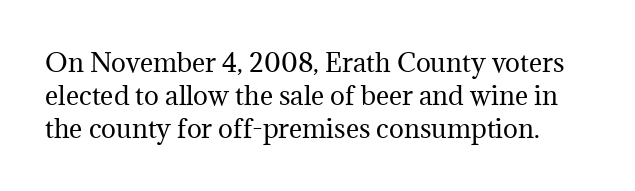
{"italic": "no", "bold": "no", "underline": "no", "line_spacing": "normal", "line_spacing_ratio": 1.32, "letter_spacing": "normal", "letter_spacing_em": 0.0, "glyph_px": 25}
